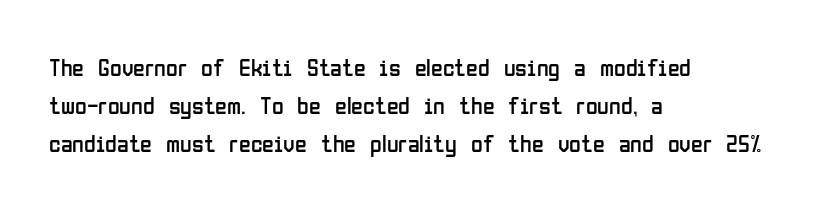
Caption: standard tracking, unaltered. How would I describe the line gaps? Plain and ordinary. Notice how the stems are strictly vertical — no italics here. The typeface has the unassuming heft of standard copy or less. The lines are quadded left.
